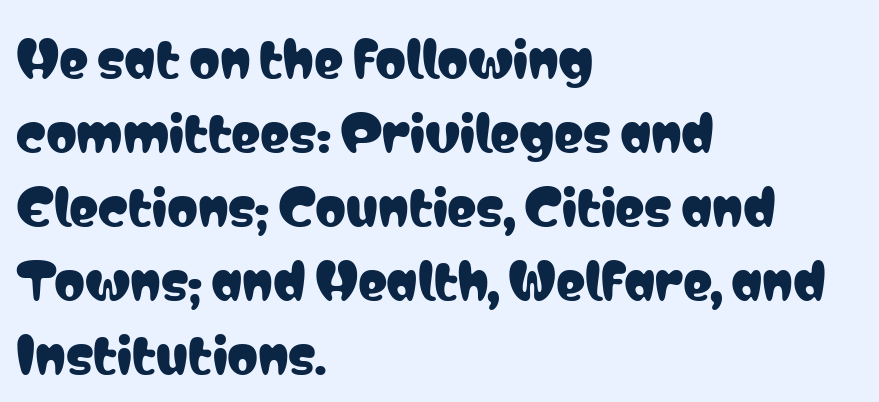
Q: Is the text italic (slanted)? A: No, it is upright.
Q: Is the typeface a serif or a sans-serif typeface? A: Sans-serif.
Q: Is the text underlined? A: No.
Q: How is the paragraph aligned? A: Left-aligned.
Q: Is the spacing between letters normal or unusually wide? A: Normal.
Q: Is the spacing between lines tight, normal or loose? A: Normal.
Q: Width (condensed, normal, or wide)? A: Condensed.
Q: Stroke contrast? A: Low.
Q: x-height? A: Medium.
Q: Monospaced? A: No.
